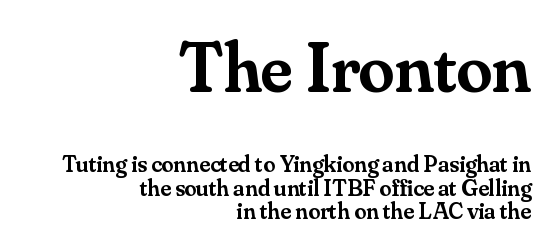
The image shows 72 px semibold serif type, upright; set right-aligned, tight line spacing (0.97x), normal letter spacing, not underlined; the first (top) block is 3.0x larger; medium stroke contrast and a small x-height.
